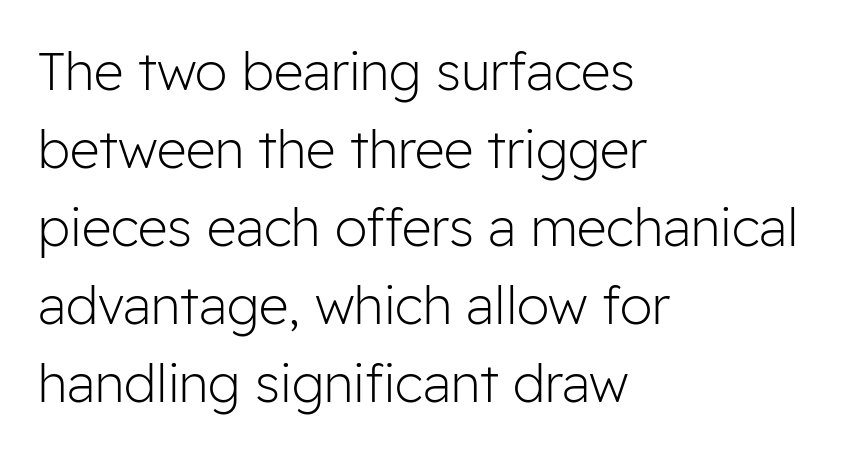
{"serif": "no", "italic": "no", "bold": "no", "weight": "light", "width": "normal", "stroke_contrast": "low", "x_height": "medium", "monospaced": "no", "underline": "no", "align": "left", "line_spacing": "normal", "line_spacing_ratio": 1.5, "letter_spacing": "normal", "letter_spacing_em": 0.0, "glyph_px": 52}
